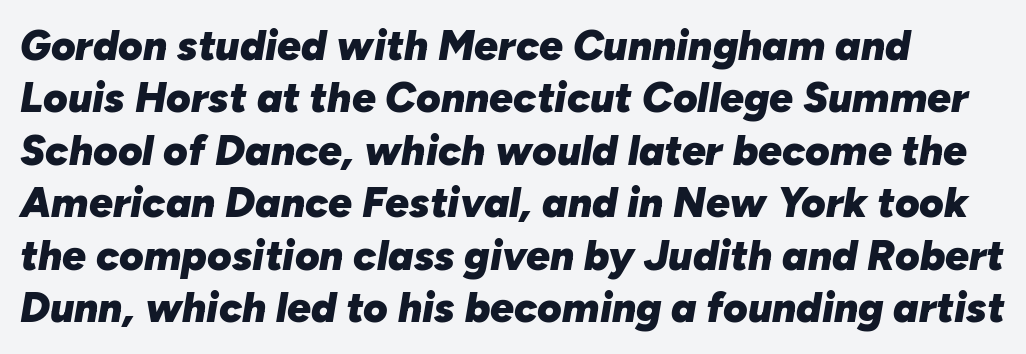
Q: Is the text bold? A: Yes.
Q: Is the text italic (slanted)? A: Yes, it leans right by about 10 degrees.
Q: Is the text underlined? A: No.
Q: Is the spacing between letters normal or unusually wide? A: Normal.
Q: Is the spacing between lines tight, normal or loose? A: Normal.
Q: Width (condensed, normal, or wide)? A: Normal.
Q: Stroke contrast? A: Low.
Q: x-height? A: Medium.
Q: Monospaced? A: No.
